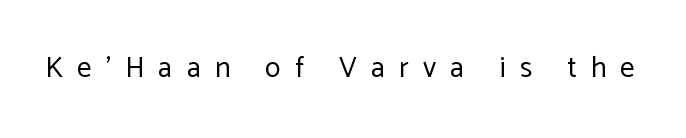
Q: Is the text bold? A: No.
Q: Is the text italic (slanted)? A: No, it is upright.
Q: Is the typeface a serif or a sans-serif typeface? A: Sans-serif.
Q: Is the text underlined? A: No.
Q: Is the spacing between letters normal or unusually wide? A: Unusually wide.
Q: Width (condensed, normal, or wide)? A: Normal.
Q: Stroke contrast? A: Low.
Q: x-height? A: Medium.
Q: Monospaced? A: No.
